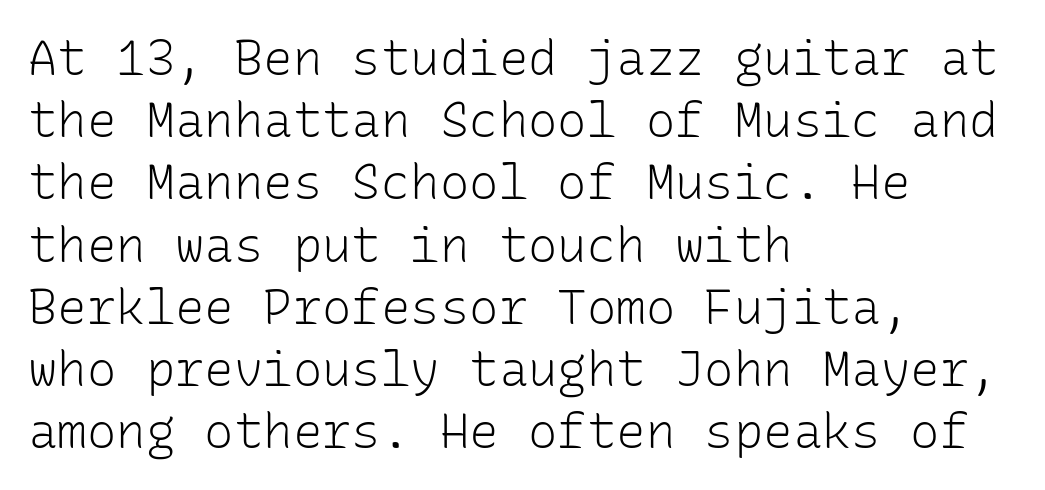
Q: Is the text bold? A: No.
Q: Is the text italic (slanted)? A: No, it is upright.
Q: Is the typeface a serif or a sans-serif typeface? A: Sans-serif.
Q: Is the text underlined? A: No.
Q: How is the paragraph aligned? A: Left-aligned.
Q: Is the spacing between letters normal or unusually wide? A: Normal.
Q: Is the spacing between lines tight, normal or loose? A: Normal.
Q: Width (condensed, normal, or wide)? A: Normal.
Q: Stroke contrast? A: Low.
Q: x-height? A: Medium.
Q: Monospaced? A: Yes.
